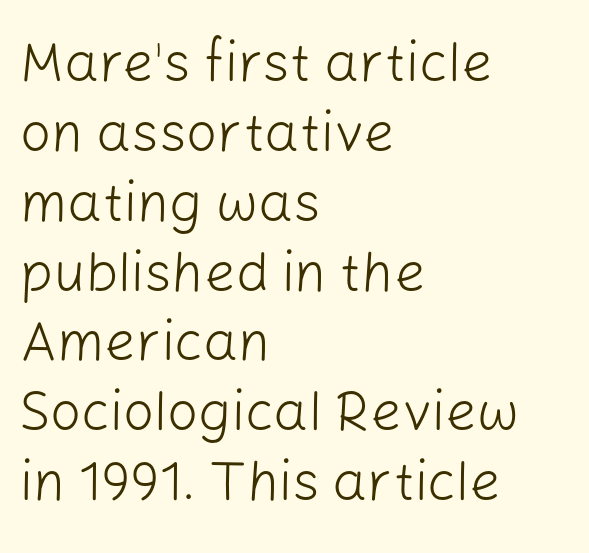
Q: Is the text bold? A: No.
Q: Is the text italic (slanted)? A: No, it is upright.
Q: Is the typeface a serif or a sans-serif typeface? A: Sans-serif.
Q: Is the text underlined? A: No.
Q: How is the paragraph aligned? A: Left-aligned.
Q: Is the spacing between letters normal or unusually wide? A: Normal.
Q: Is the spacing between lines tight, normal or loose? A: Normal.
Q: Width (condensed, normal, or wide)? A: Normal.
Q: Stroke contrast? A: Low.
Q: x-height? A: Medium.
Q: Monospaced? A: No.
